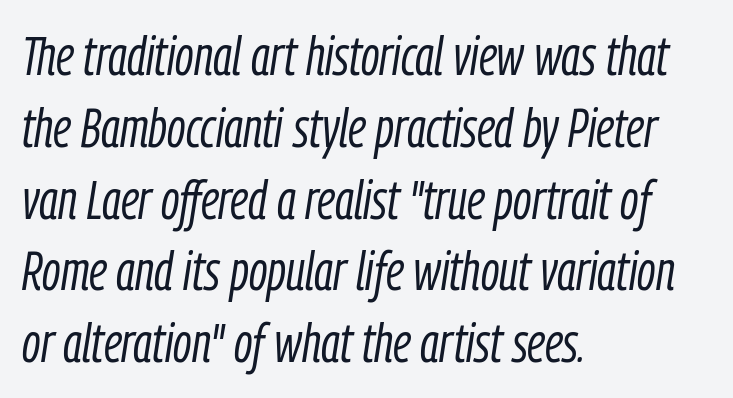
Q: Is the text bold? A: No.
Q: Is the text italic (slanted)? A: Yes, it leans right by about 9 degrees.
Q: Is the text underlined? A: No.
Q: How is the paragraph aligned? A: Left-aligned.
Q: Is the spacing between letters normal or unusually wide? A: Normal.
Q: Is the spacing between lines tight, normal or loose? A: Normal.
Q: Width (condensed, normal, or wide)? A: Condensed.
Q: Stroke contrast? A: Low.
Q: x-height? A: Medium.
Q: Monospaced? A: No.
